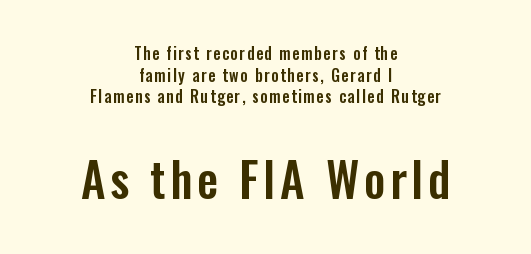
{"serif": "no", "italic": "no", "width": "condensed", "stroke_contrast": "low", "x_height": "medium", "monospaced": "no", "underline": "no", "align": "center", "line_spacing": "normal", "line_spacing_ratio": 1.35, "larger_block": "second", "size_ratio": 2.94, "glyph_px": 47}
